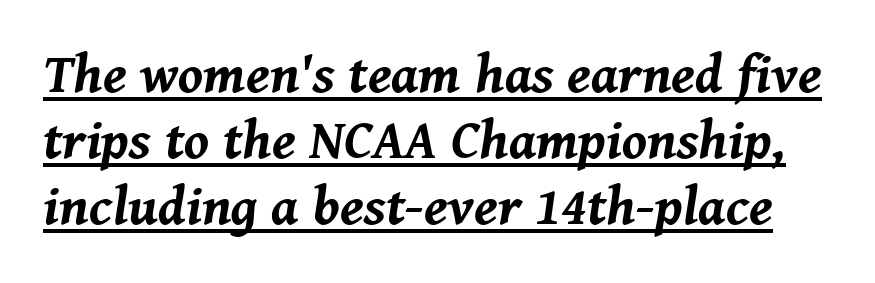
Q: Is the text bold? A: Yes.
Q: Is the text italic (slanted)? A: Yes, it leans right by about 8 degrees.
Q: Is the text underlined? A: Yes.
Q: Is the spacing between letters normal or unusually wide? A: Normal.
Q: Width (condensed, normal, or wide)? A: Normal.
Q: Stroke contrast? A: Medium.
Q: x-height? A: Medium.
Q: Monospaced? A: No.
